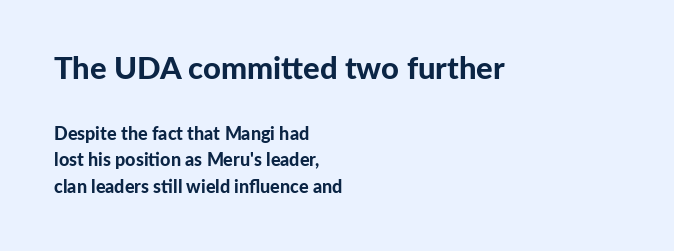
Q: Is the text bold? A: Yes.
Q: Is the text italic (slanted)? A: No, it is upright.
Q: Is the typeface a serif or a sans-serif typeface? A: Sans-serif.
Q: Is the text underlined? A: No.
Q: How is the paragraph aligned? A: Left-aligned.
Q: Is the spacing between letters normal or unusually wide? A: Normal.
Q: Is the spacing between lines tight, normal or loose? A: Normal.
Q: Which block of text is set in a larger size, the first (top) or the second (bottom)? A: The first (top) one.
Q: Width (condensed, normal, or wide)? A: Normal.
Q: Stroke contrast? A: Low.
Q: x-height? A: Medium.
Q: Monospaced? A: No.
